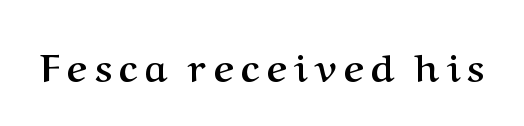
Q: Is the text bold? A: Yes.
Q: Is the text italic (slanted)? A: No, it is upright.
Q: Is the typeface a serif or a sans-serif typeface? A: Serif.
Q: Is the text underlined? A: No.
Q: Width (condensed, normal, or wide)? A: Normal.
Q: Stroke contrast? A: Medium.
Q: x-height? A: Medium.
Q: Monospaced? A: No.
